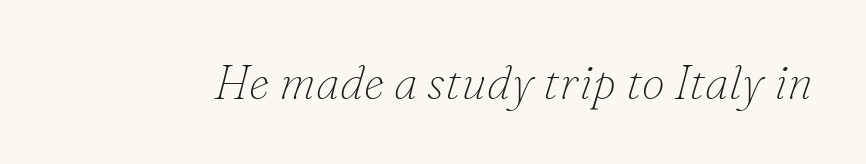
The image shows 47 px thin serif type, italic (leaning right); set normal letter spacing, not underlined; low stroke contrast and a small x-height.
